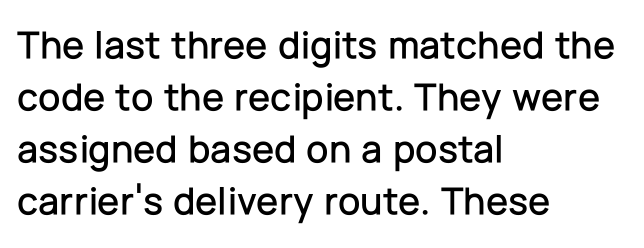
{"serif": "no", "italic": "no", "width": "normal", "stroke_contrast": "low", "x_height": "medium", "monospaced": "no", "underline": "no", "align": "left", "line_spacing": "normal", "line_spacing_ratio": 1.3, "letter_spacing": "normal", "letter_spacing_em": 0.0, "glyph_px": 40}
